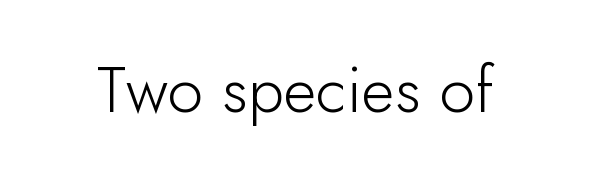
Q: Is the text italic (slanted)? A: No, it is upright.
Q: Is the typeface a serif or a sans-serif typeface? A: Sans-serif.
Q: Is the text underlined? A: No.
Q: Is the spacing between letters normal or unusually wide? A: Normal.
Q: Width (condensed, normal, or wide)? A: Normal.
Q: Stroke contrast? A: Low.
Q: x-height? A: Small.
Q: Monospaced? A: No.
